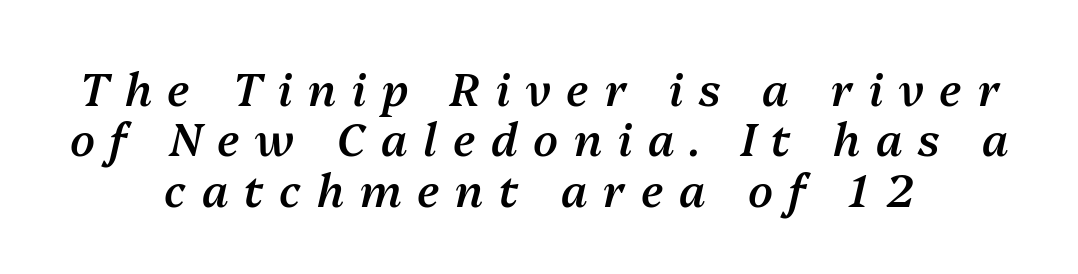
The lettering tilts uniformly, giving the passage an italic look. The tracking jumps out immediately: characters are airy and widely separated. You could not count columns in this text — the font is proportionally spaced. Tightly led — the rows are bunched. A clean baseline with only descenders dipping below it.
